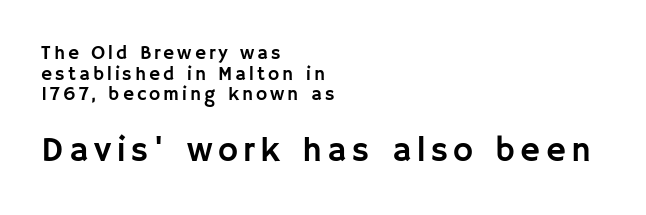
{"serif": "no", "italic": "no", "width": "normal", "stroke_contrast": "low", "x_height": "large", "monospaced": "no", "underline": "no", "align": "left", "line_spacing": "tight", "line_spacing_ratio": 1.09, "larger_block": "second", "size_ratio": 1.79, "glyph_px": 34}
